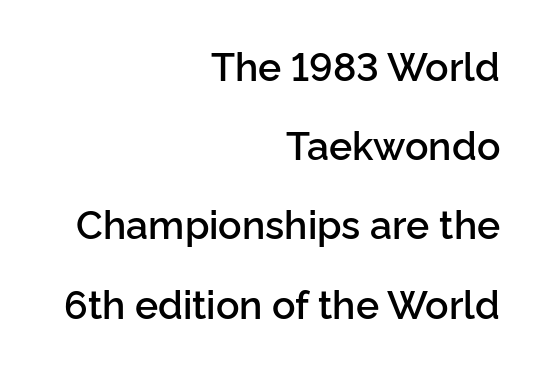
{"serif": "no", "italic": "no", "bold": "semi", "weight": "semibold", "width": "normal", "stroke_contrast": "low", "x_height": "medium", "monospaced": "no", "underline": "no", "align": "right", "line_spacing": "loose", "line_spacing_ratio": 2.03, "letter_spacing": "normal", "letter_spacing_em": 0.0, "glyph_px": 39}
